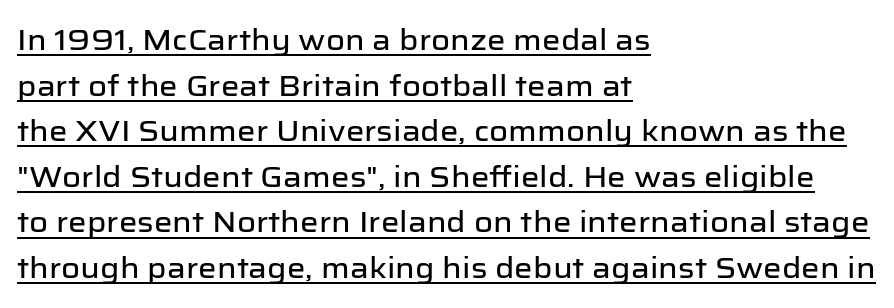
The image shows 29 px sans-serif type, upright; set left-aligned, normal line spacing (1.57x), normal letter spacing, underlined; low stroke contrast and a medium x-height.
